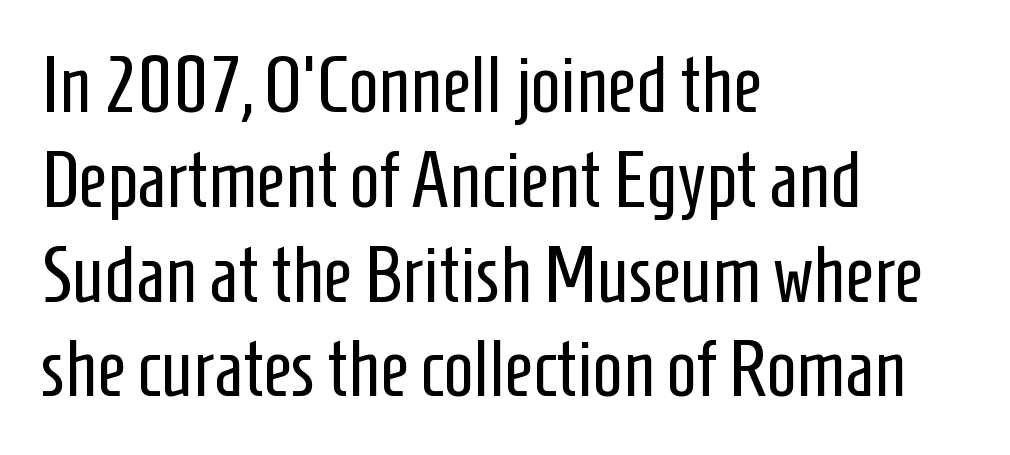
{"serif": "no", "italic": "no", "bold": "no", "weight": "regular", "width": "condensed", "stroke_contrast": "low", "x_height": "medium", "monospaced": "no", "underline": "no", "align": "left", "line_spacing_ratio": 1.2, "letter_spacing": "normal", "letter_spacing_em": 0.0, "glyph_px": 79}
